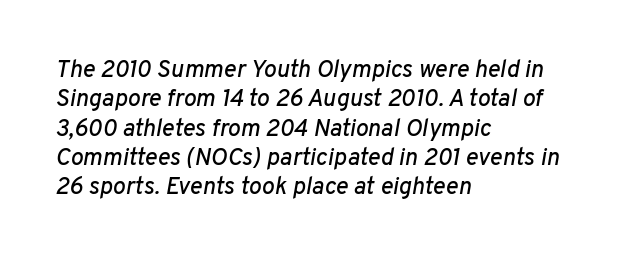
Just letters on the line, the space beneath them empty. In terms of letterspacing, this is plain default setting. Designer's note — italics engaged. Line starts are locked; line ends wander.
